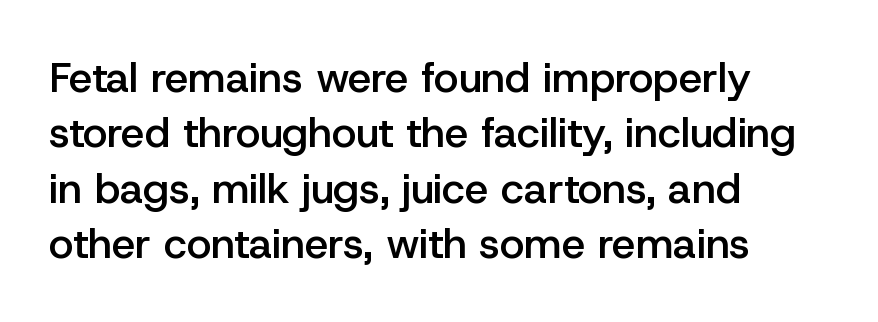
Q: Is the text bold? A: Semi-bold.
Q: Is the text italic (slanted)? A: No, it is upright.
Q: Is the typeface a serif or a sans-serif typeface? A: Sans-serif.
Q: Is the text underlined? A: No.
Q: How is the paragraph aligned? A: Left-aligned.
Q: Is the spacing between letters normal or unusually wide? A: Normal.
Q: Is the spacing between lines tight, normal or loose? A: Normal.
Q: Width (condensed, normal, or wide)? A: Normal.
Q: Stroke contrast? A: Low.
Q: x-height? A: Medium.
Q: Monospaced? A: No.
